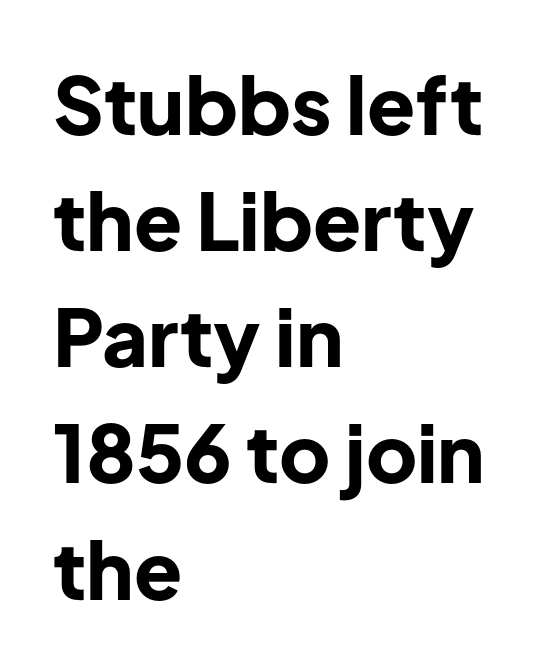
Q: Is the text bold? A: Yes.
Q: Is the text italic (slanted)? A: No, it is upright.
Q: Is the typeface a serif or a sans-serif typeface? A: Sans-serif.
Q: Is the text underlined? A: No.
Q: How is the paragraph aligned? A: Left-aligned.
Q: Is the spacing between letters normal or unusually wide? A: Normal.
Q: Is the spacing between lines tight, normal or loose? A: Normal.
Q: Width (condensed, normal, or wide)? A: Normal.
Q: Stroke contrast? A: Low.
Q: x-height? A: Medium.
Q: Monospaced? A: No.
